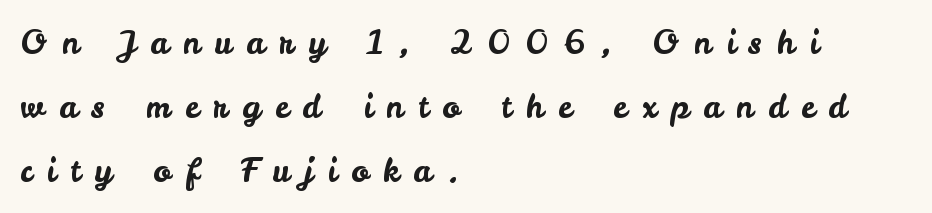
The characters display no serif detailing; their extremities are plain. Unmarked baselines from the first word to the last. Compared with a centered layout, this one pins lines to the left instead. Spacing verdict: proportional, widths tailored to each character. Tracking value appears strongly positive — letters spread wide.
